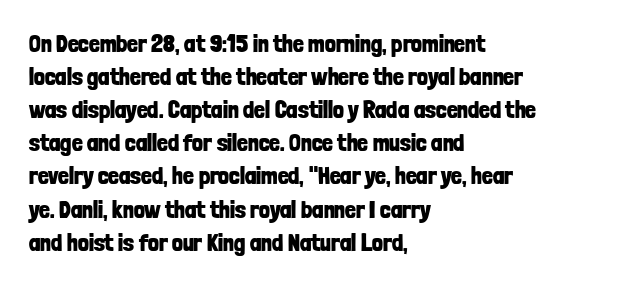
{"italic": "no", "bold": "yes", "underline": "no", "align": "left", "line_spacing": "normal", "line_spacing_ratio": 1.38, "letter_spacing": "normal", "letter_spacing_em": 0.0, "glyph_px": 24}
